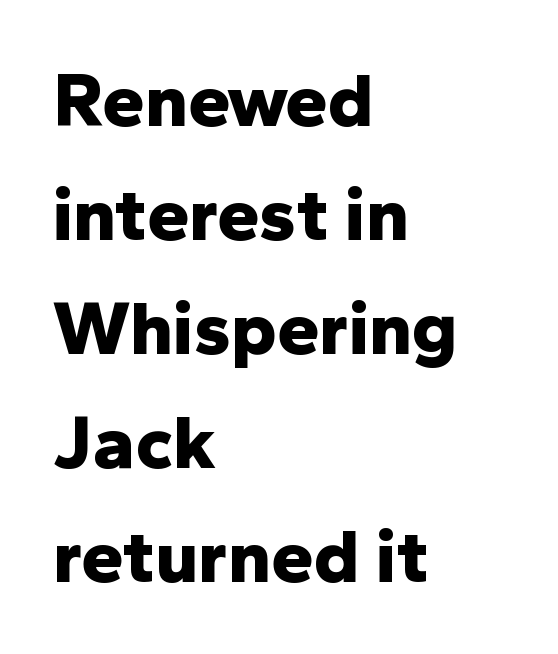
{"serif": "no", "italic": "no", "bold": "yes", "weight": "bold", "width": "normal", "stroke_contrast": "low", "x_height": "medium", "monospaced": "no", "underline": "no", "align": "left", "line_spacing": "normal", "line_spacing_ratio": 1.5, "letter_spacing": "normal", "letter_spacing_em": 0.0, "glyph_px": 76}
